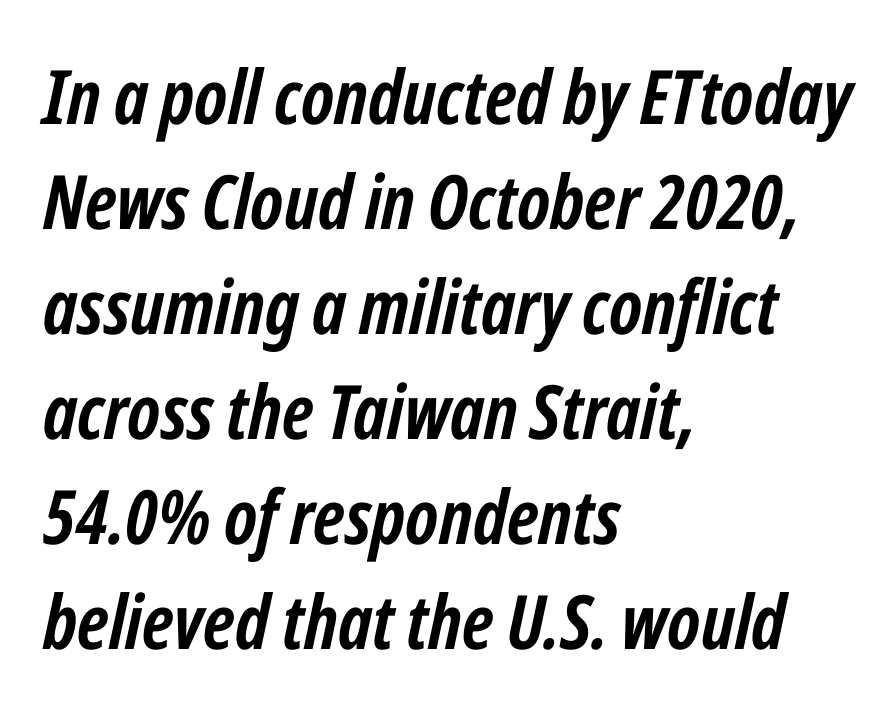
Strong, thick strokes mark this as bold type. Glance below the letters and you will spot only blank space. Words appear dense and cohesive because spacing is normal. Horizontally, the lines are justified to the leading edge only. Character widths vary here, with narrow letters taking less room than wide ones.
